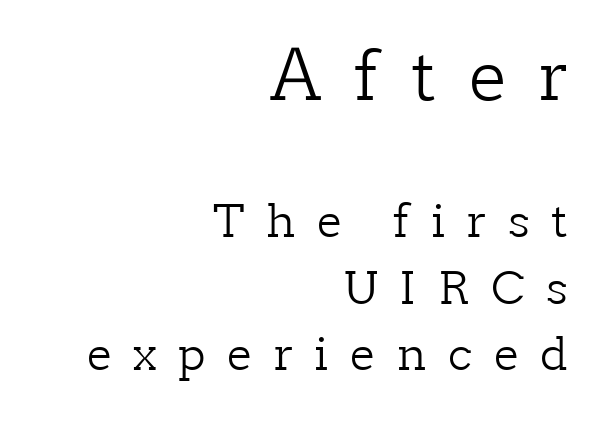
The image shows 68 px light serif type, upright; set right-aligned, normal line spacing (1.48x), unusually wide letter spacing (+0.48 em), not underlined; the first (top) block is 1.51x larger; low stroke contrast and a medium x-height.
